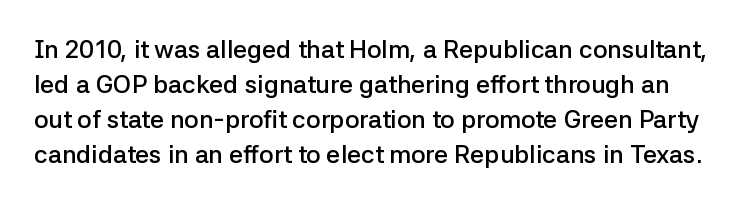
Ascenders rise straight up at ninety degrees. Glance below the letters and you will spot only blank space. Compared with an ordinary text face, these strokes are moderately heavier — a semibold. Look at the tracking — it's just the regular setting, nothing added. The block of text has a typical density, with ordinary space between rows.
